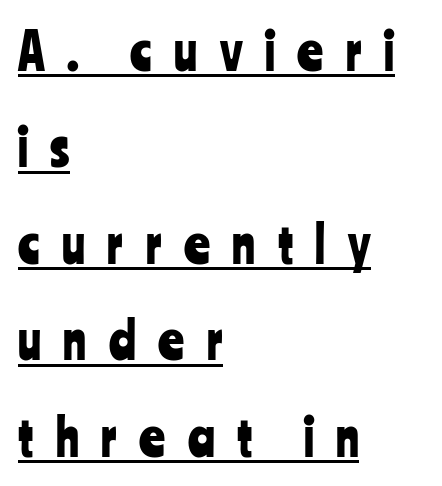
A rule runs beneath these lines of type. The letters stand upright; this is a roman face. Character widths vary here, with narrow letters taking less room than wide ones. How would I describe the line gaps? Wide and relaxed. Teacher's note: observe the even left margin — that is flush-left alignment. The passage shown has open, widely tracked lettering throughout.
